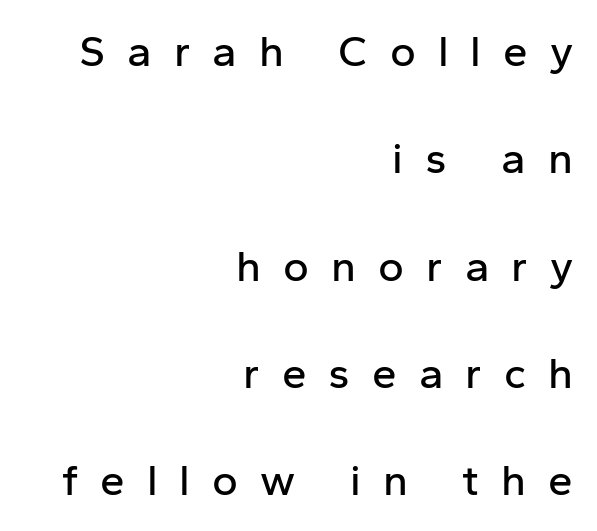
{"serif": "no", "italic": "no", "width": "normal", "stroke_contrast": "low", "x_height": "medium", "monospaced": "no", "underline": "no", "align": "right", "line_spacing": "loose", "line_spacing_ratio": 2.44, "letter_spacing": "wide", "letter_spacing_em": 0.5, "glyph_px": 44}
